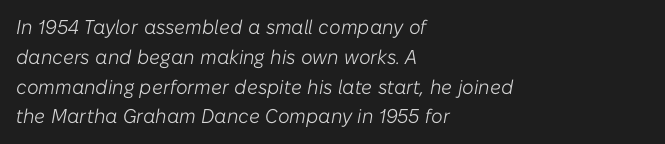
Has an underline been added? It has not. Honestly, the row spacing looks completely unremarkable. There's an unmistakable incline to the writing here. The letterforms sit at book weight or below. Line starts are locked; line ends wander.
